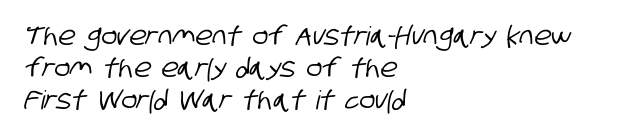
The rendering anchors every line to the left-hand side. Nothing unusual about the tracking: characters are spaced as the font intends. The string is rendered with underlining switched off.
